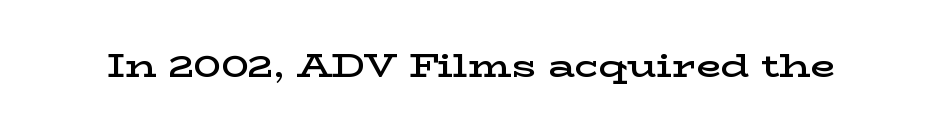
Standard letterfit; no display-style spreading of the glyphs. Every stem runs plumb, perpendicular to the baseline. Each letter keeps its own natural width here, so spacing adapts to shape. The typesetting leans somewhat heavy: a semibold.
